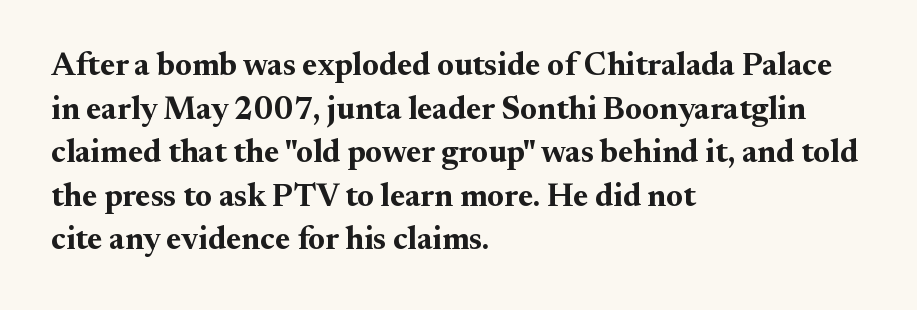
The image shows 32 px bold serif type, upright; set left-aligned, normal line spacing (1.36x), normal letter spacing, not underlined; medium stroke contrast and a small x-height.
